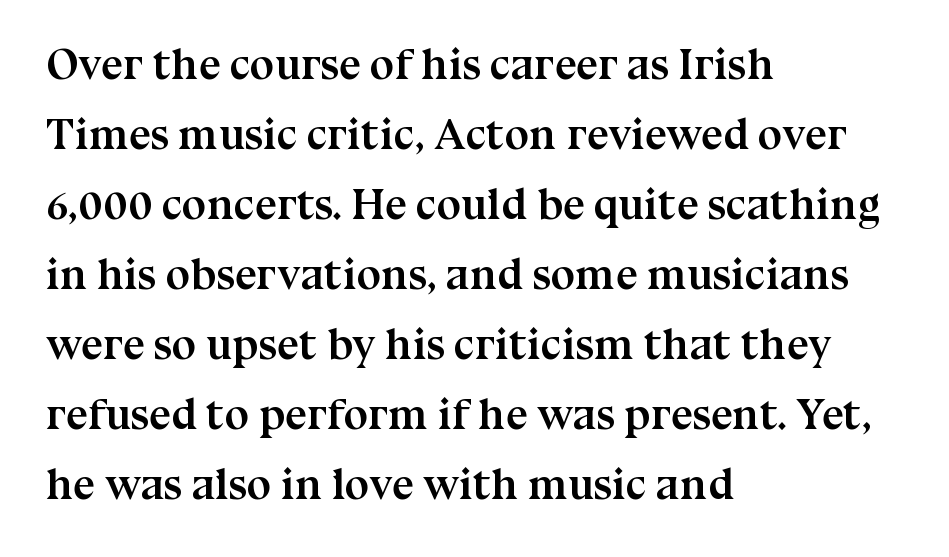
The image shows 44 px semibold serif type, upright; set left-aligned, normal line spacing (1.59x), normal letter spacing, not underlined; medium stroke contrast and a medium x-height.
